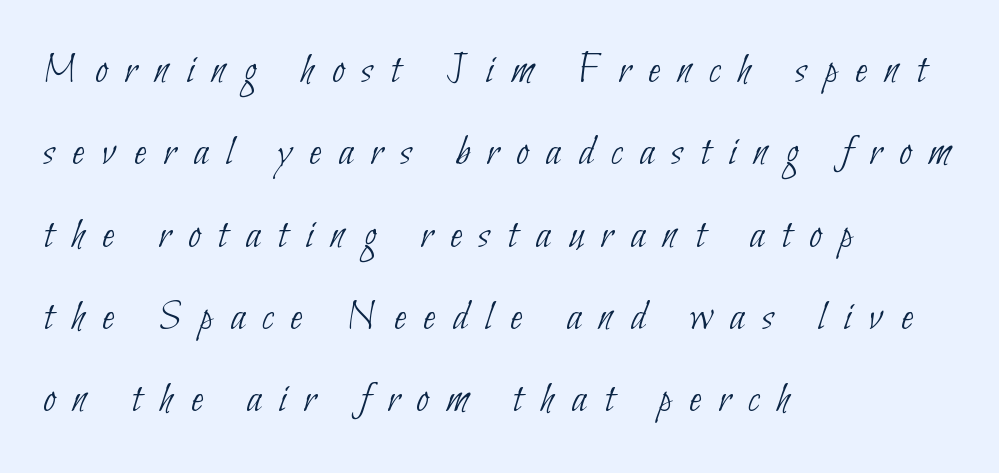
{"serif": "no", "bold": "no", "weight": "thin", "width": "condensed", "stroke_contrast": "low", "x_height": "small", "monospaced": "no", "underline": "no", "align": "left", "line_spacing_ratio": 1.83, "letter_spacing": "wide", "letter_spacing_em": 0.39, "glyph_px": 45}
